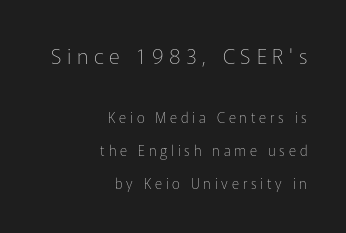
Size contrast runs from large at the top to small at the bottom. Bare-footed words on every line. Caption: multi-line text, flush right, ragged left. The vertical gap from one line to the next is large.
